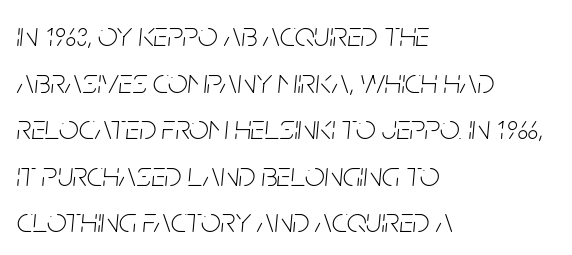
Q: Is the text bold? A: No.
Q: Is the text italic (slanted)? A: Yes, it leans right by about 5 degrees.
Q: Is the text underlined? A: No.
Q: How is the paragraph aligned? A: Left-aligned.
Q: Is the spacing between letters normal or unusually wide? A: Normal.
Q: Is the spacing between lines tight, normal or loose? A: Normal.
Q: Width (condensed, normal, or wide)? A: Condensed.
Q: Stroke contrast? A: Low.
Q: x-height? A: Large.
Q: Monospaced? A: No.
